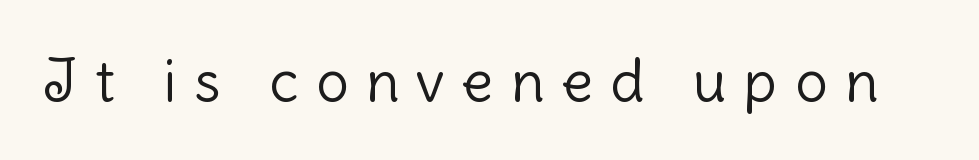
Q: Is the text bold? A: No.
Q: Is the text italic (slanted)? A: No, it is upright.
Q: Is the typeface a serif or a sans-serif typeface? A: Sans-serif.
Q: Is the text underlined? A: No.
Q: Is the spacing between letters normal or unusually wide? A: Unusually wide.
Q: Width (condensed, normal, or wide)? A: Normal.
Q: Stroke contrast? A: Low.
Q: x-height? A: Medium.
Q: Monospaced? A: No.
